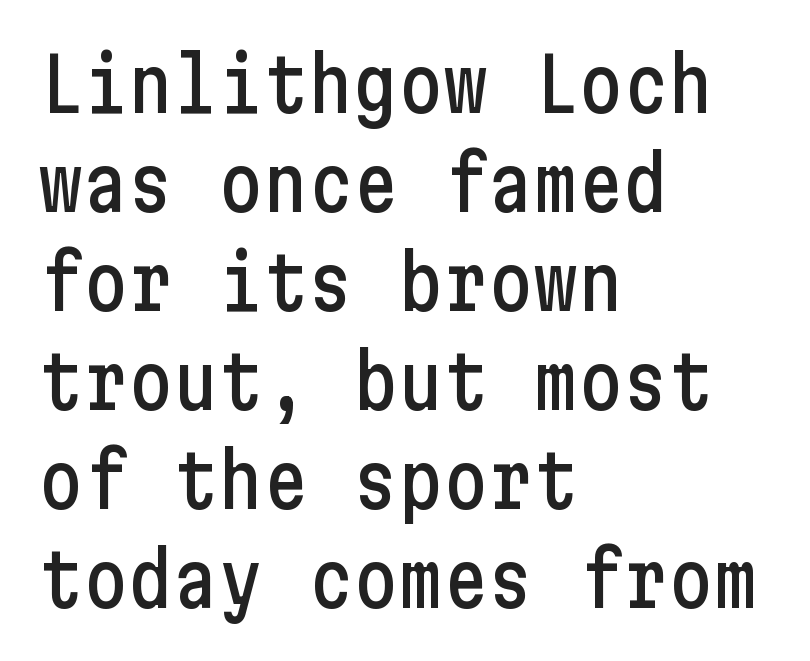
Q: Is the text italic (slanted)? A: No, it is upright.
Q: Is the typeface a serif or a sans-serif typeface? A: Sans-serif.
Q: Is the text underlined? A: No.
Q: How is the paragraph aligned? A: Left-aligned.
Q: Is the spacing between letters normal or unusually wide? A: Normal.
Q: Is the spacing between lines tight, normal or loose? A: Normal.
Q: Width (condensed, normal, or wide)? A: Condensed.
Q: Stroke contrast? A: Low.
Q: x-height? A: Medium.
